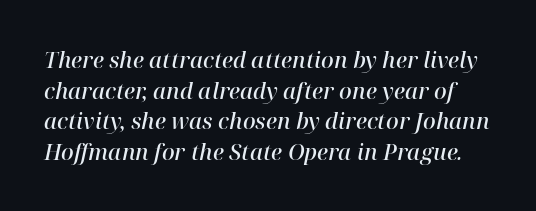
Q: Is the text bold? A: Semi-bold.
Q: Is the text italic (slanted)? A: Yes, it leans right by about 12 degrees.
Q: Is the text underlined? A: No.
Q: Is the spacing between letters normal or unusually wide? A: Normal.
Q: Is the spacing between lines tight, normal or loose? A: Normal.
